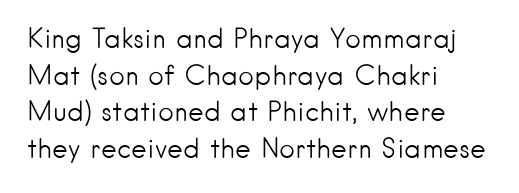
The image shows 27 px text type, upright; set left-aligned, normal line spacing (1.36x), normal letter spacing, not underlined.
